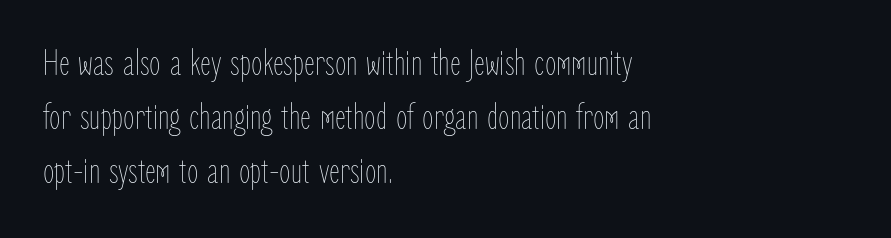
The image shows 37 px thin, condensed type, upright; set left-aligned, normal line spacing (1.46x), normal letter spacing, not underlined; low stroke contrast and a medium x-height.
